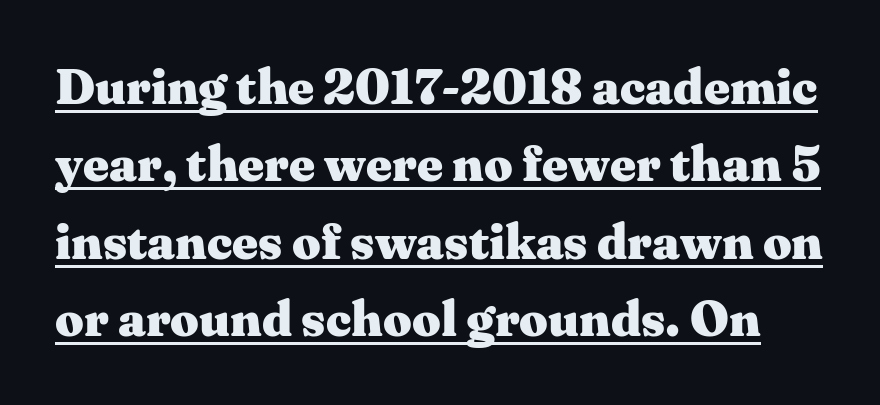
The image shows 50 px heavy, wide serif type, upright; set normal line spacing (1.55x), normal letter spacing, underlined; medium stroke contrast and a medium x-height.
